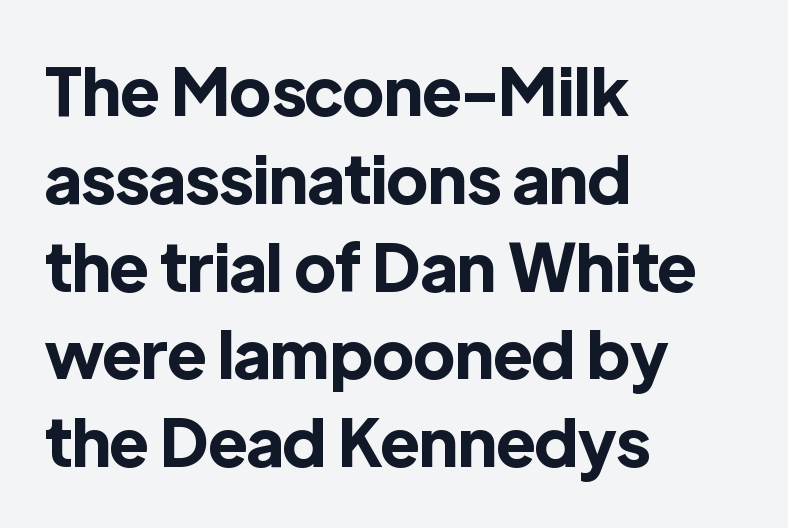
{"serif": "no", "italic": "no", "bold": "yes", "weight": "bold", "width": "normal", "x_height": "medium", "monospaced": "no", "underline": "no", "align": "left", "line_spacing": "normal", "line_spacing_ratio": 1.33, "letter_spacing": "normal", "letter_spacing_em": 0.0, "glyph_px": 66}
